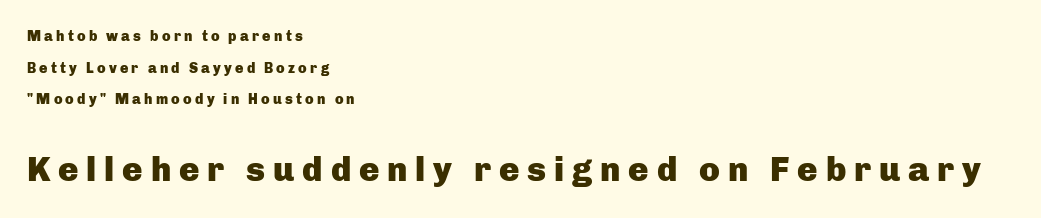
The image shows 34 px heavy sans-serif type, upright; set left-aligned, loose line spacing (2.26x), unusually wide letter spacing (+0.23 em), not underlined; the second (bottom) block is 2.43x larger; low stroke contrast and a medium x-height.
